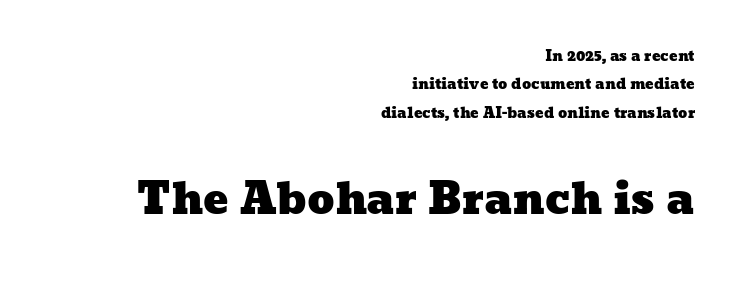
{"width": "wide", "stroke_contrast": "low", "x_height": "medium", "monospaced": "no", "underline": "no", "align": "right", "line_spacing": "loose", "line_spacing_ratio": 2.03, "letter_spacing": "normal", "letter_spacing_em": 0.0, "larger_block": "second", "size_ratio": 3.0, "glyph_px": 42}
